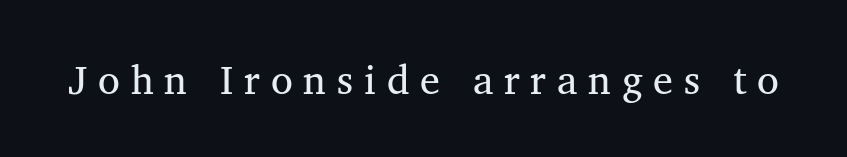
The image shows 40 px regular-weight serif type, upright; set unusually wide letter spacing (+0.27 em), not underlined; medium stroke contrast and a medium x-height.
